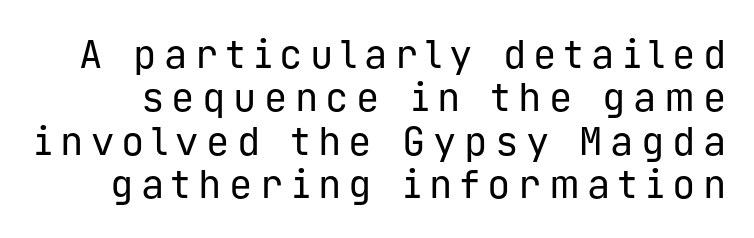
Heft: none added — not bold. Nope, no serifs anywhere on these letters. Note the uniform advance width — an 'i' takes as much space as an 'm'. A roman cut, with each character standing at attention. Closely set lines give the paragraph a compact silhouette.
